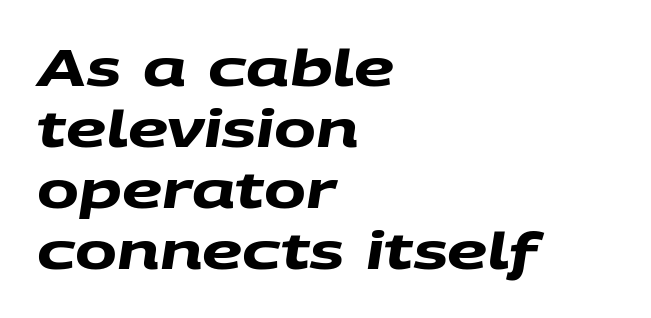
Q: Is the text bold? A: Yes.
Q: Is the typeface a serif or a sans-serif typeface? A: Sans-serif.
Q: Is the text underlined? A: No.
Q: How is the paragraph aligned? A: Left-aligned.
Q: Is the spacing between letters normal or unusually wide? A: Normal.
Q: Width (condensed, normal, or wide)? A: Wide.
Q: Stroke contrast? A: Medium.
Q: x-height? A: Large.
Q: Monospaced? A: No.
